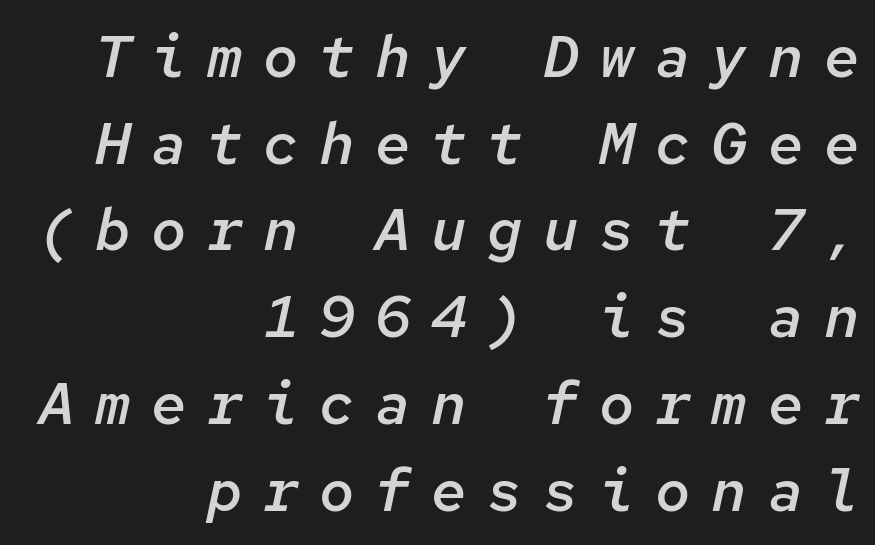
{"italic": "yes", "lean": "right", "slant_degrees": 12, "bold": "semi", "weight": "semibold", "width": "normal", "stroke_contrast": "low", "x_height": "medium", "monospaced": "yes", "underline": "no", "align": "right", "line_spacing": "normal", "line_spacing_ratio": 1.47, "letter_spacing": "wide", "letter_spacing_em": 0.35, "glyph_px": 59}
